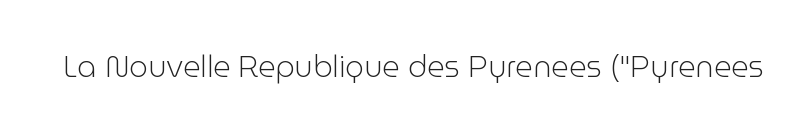
{"serif": "no", "italic": "no", "bold": "no", "weight": "light", "width": "normal", "stroke_contrast": "low", "x_height": "medium", "monospaced": "no", "underline": "no", "letter_spacing": "normal", "letter_spacing_em": 0.0, "glyph_px": 30}
